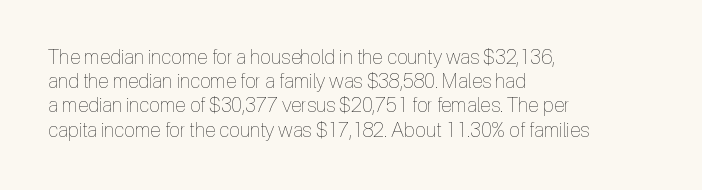
Q: Is the text bold? A: No.
Q: Is the text italic (slanted)? A: No, it is upright.
Q: Is the text underlined? A: No.
Q: How is the paragraph aligned? A: Left-aligned.
Q: Is the spacing between letters normal or unusually wide? A: Normal.
